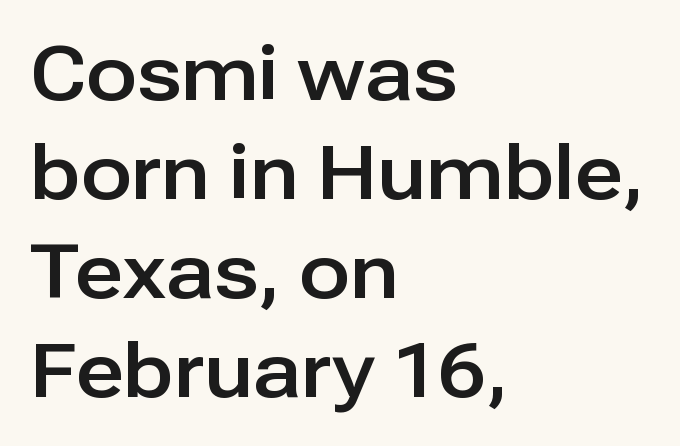
The tracking reads as untouched default to a designer's eye. Nope, no serifs anywhere on these letters. Layout note: lines flush left. Note the varied advance widths — an 'i' is clearly narrower than an 'm'. Unlike italic type, these characters show no tilt at all. The foot of each line stays bare and open.
